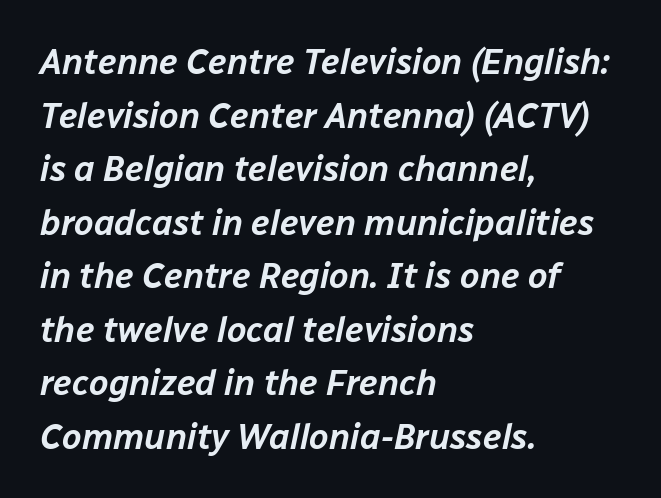
{"italic": "yes", "lean": "right", "slant_degrees": 12, "width": "normal", "stroke_contrast": "low", "x_height": "medium", "monospaced": "no", "underline": "no", "align": "left", "line_spacing": "normal", "line_spacing_ratio": 1.53, "letter_spacing": "normal", "letter_spacing_em": 0.0, "glyph_px": 35}
